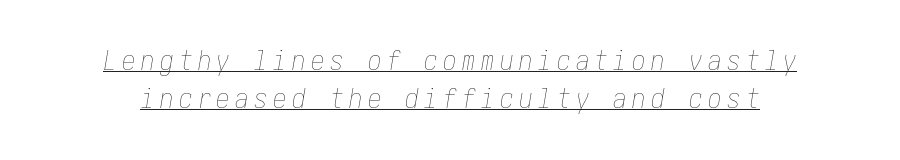
You can tell it's italic because the verticals aren't actually vertical. The rendered words wear a rule along their underside. The face used here is rendered with a markedly widened letterfit. Stems and bowls with no extra thickness — not bold. The line-height multiplier appears to be the usual default.
